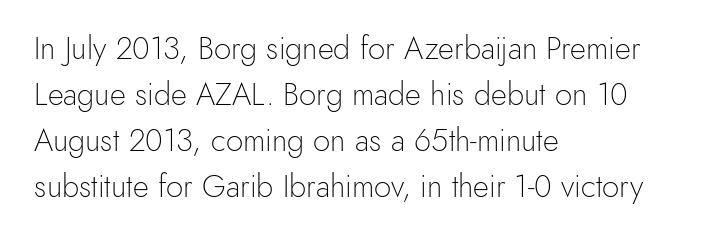
Q: Is the text bold? A: No.
Q: Is the text italic (slanted)? A: No, it is upright.
Q: Is the typeface a serif or a sans-serif typeface? A: Sans-serif.
Q: Is the text underlined? A: No.
Q: How is the paragraph aligned? A: Left-aligned.
Q: Is the spacing between letters normal or unusually wide? A: Normal.
Q: Is the spacing between lines tight, normal or loose? A: Normal.
Q: Width (condensed, normal, or wide)? A: Normal.
Q: x-height? A: Small.
Q: Monospaced? A: No.
